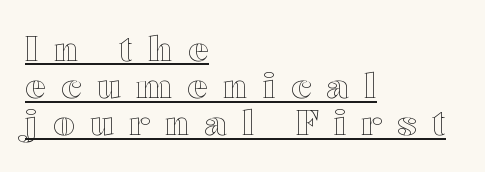
Do the letters lean? They stand straight. Line beginnings align vertically; line endings do not. Regarding leading, the lines here are crowded together. This sample carries an underscore along the baseline area. Look at the tracking — it's clearly loosened, letters drifting apart.
